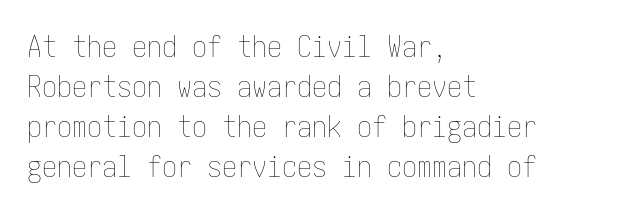
Q: Is the text bold? A: No.
Q: Is the text italic (slanted)? A: No, it is upright.
Q: Is the text underlined? A: No.
Q: How is the paragraph aligned? A: Left-aligned.
Q: Is the spacing between letters normal or unusually wide? A: Normal.
Q: Is the spacing between lines tight, normal or loose? A: Normal.
Q: Width (condensed, normal, or wide)? A: Condensed.
Q: Stroke contrast? A: Low.
Q: x-height? A: Medium.
